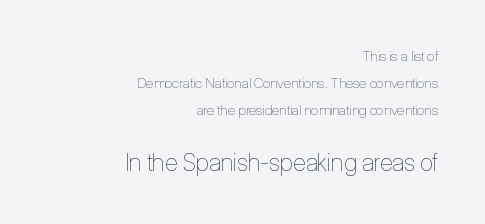
Q: Is the text bold? A: No.
Q: Is the text italic (slanted)? A: No, it is upright.
Q: Is the text underlined? A: No.
Q: How is the paragraph aligned? A: Right-aligned.
Q: Is the spacing between letters normal or unusually wide? A: Normal.
Q: Is the spacing between lines tight, normal or loose? A: Loose.
Q: Which block of text is set in a larger size, the first (top) or the second (bottom)? A: The second (bottom) one.
